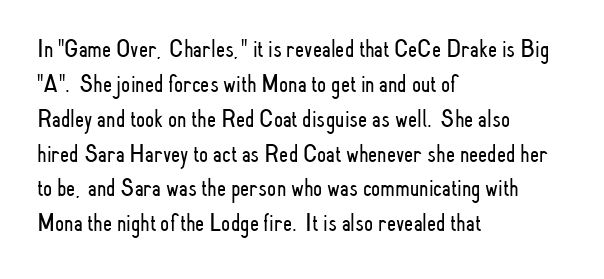
The image shows 26 px text type, upright; set left-aligned, normal line spacing (1.34x), normal letter spacing, not underlined.
